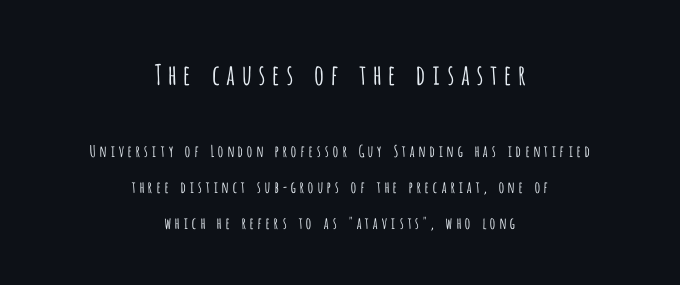
The specimen reads as upright at a glance. Scale decreases going downward across the two blocks. The lines in this sample share a center point and differ in where they start and stop. Underline: absent.
